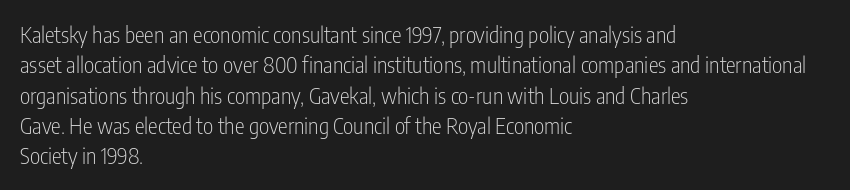
{"italic": "no", "bold": "no", "underline": "no", "align": "left", "line_spacing": "normal", "line_spacing_ratio": 1.38, "letter_spacing": "normal", "letter_spacing_em": 0.0, "glyph_px": 22}
